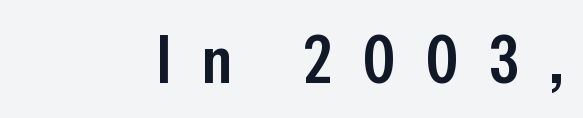
The rendering inserts visible extra space after every character. These lines stack with their right ends in a neat column. Regarding serifs, this sample does without them. When letters stand straight like this, we call the style roman or upright.
